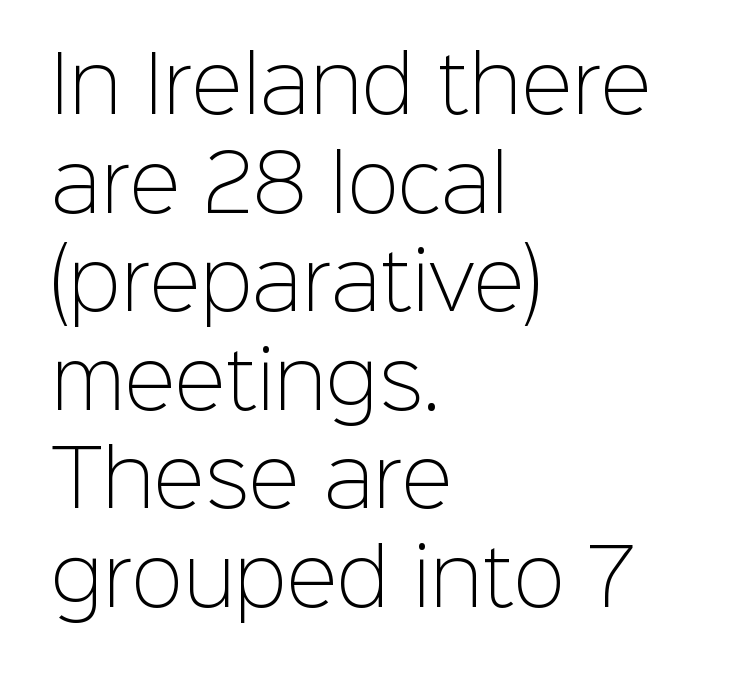
Descenders hang freely into open space. What kind of face is this? One without serifs — a sans. The setting favours the left margin, as ordinary paragraphs usually do. The weight would be labelled regular, book, light, or lighter still.
